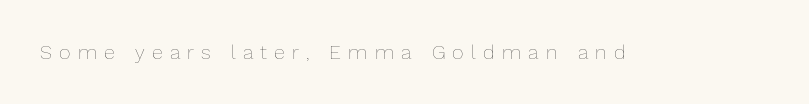
The image shows 20 px text type, upright; set unusually wide letter spacing (+0.36 em), not underlined.
